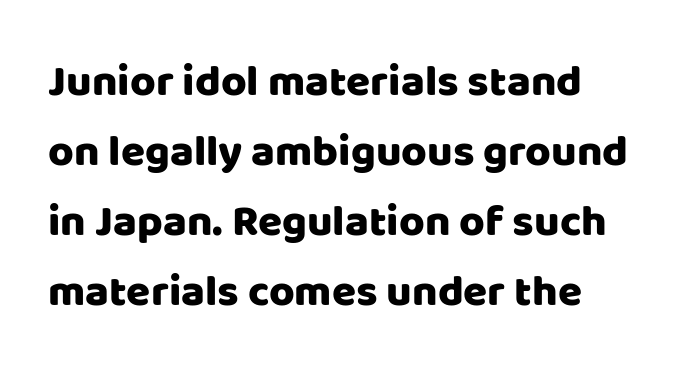
Q: Is the text italic (slanted)? A: No, it is upright.
Q: Is the typeface a serif or a sans-serif typeface? A: Sans-serif.
Q: Is the text underlined? A: No.
Q: Is the spacing between letters normal or unusually wide? A: Normal.
Q: Is the spacing between lines tight, normal or loose? A: Normal.
Q: Width (condensed, normal, or wide)? A: Normal.
Q: Stroke contrast? A: Low.
Q: x-height? A: Large.
Q: Monospaced? A: No.
